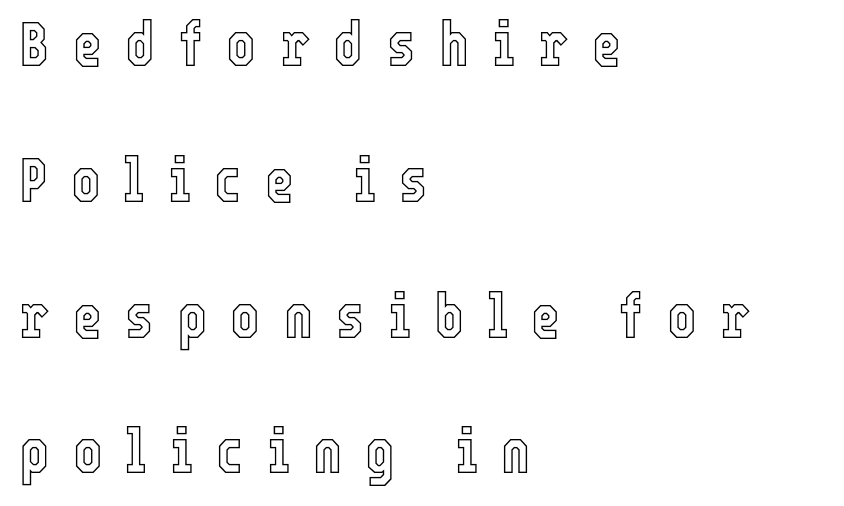
The specimen omits any rule beneath the text block's lines. The lettering holds an erect, upright posture throughout. The lines are quadded left. A typesetter would call this proportional, since set widths differ per character. Line spacing here is loose. The type is letterspaced generously, with wide tracking.
